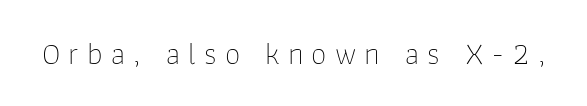
On a weight scale, this lands at 450 or below. Posture: vertical. Underline: absent. The rendering uses natural spacing where letterforms have individual widths. The characters display no serif detailing; their extremities are plain.
